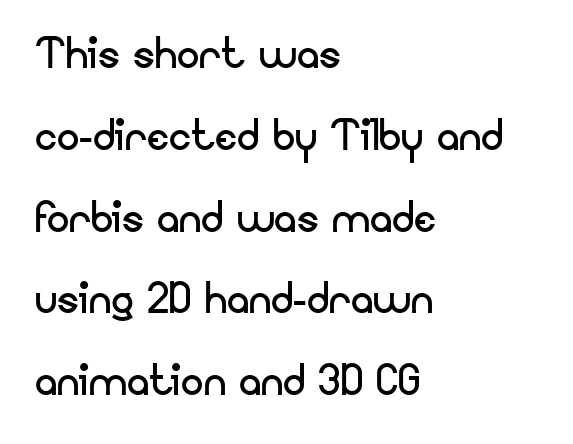
{"serif": "no", "italic": "no", "bold": "no", "weight": "regular", "width": "normal", "stroke_contrast": "low", "x_height": "small", "monospaced": "no", "underline": "no", "align": "left", "line_spacing": "normal", "line_spacing_ratio": 1.46, "letter_spacing": "normal", "letter_spacing_em": 0.0, "glyph_px": 56}
